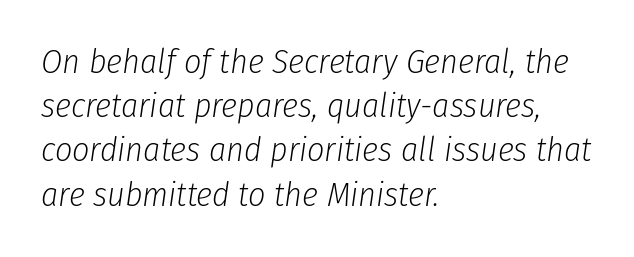
Lines of text with bare space underneath. Compared with ordinary roman type, these characters are visibly tilted. Proportional: the letters do not fall into vertical columns. Letter spacing: default.
